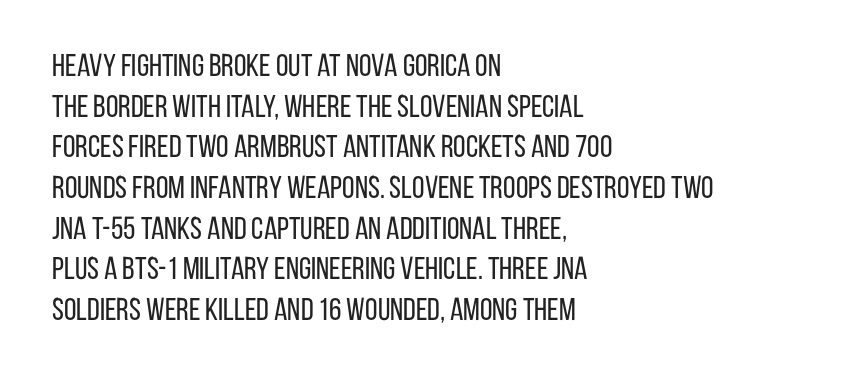
The image shows 32 px regular-weight, condensed sans-serif type, upright; set left-aligned, normal line spacing (1.27x), normal letter spacing, not underlined; low stroke contrast and a large x-height.
